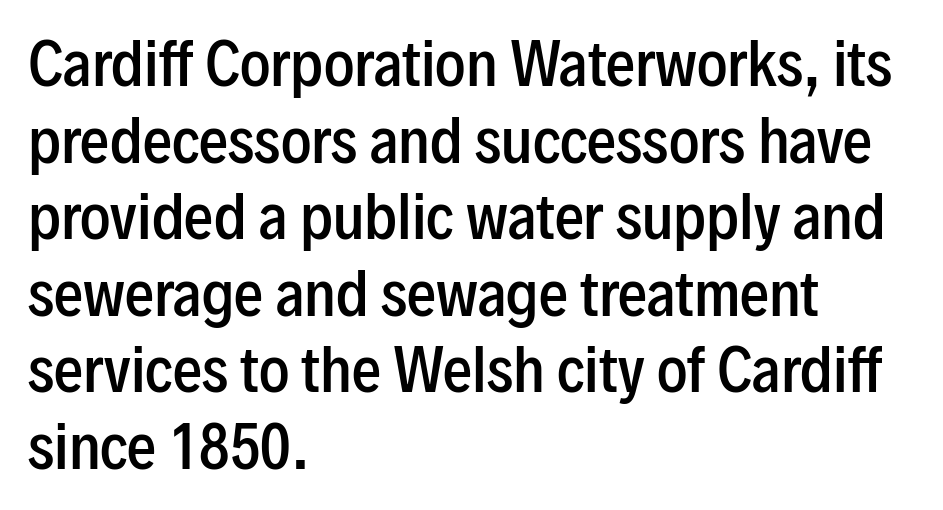
Q: Is the text bold? A: Semi-bold.
Q: Is the text italic (slanted)? A: No, it is upright.
Q: Is the typeface a serif or a sans-serif typeface? A: Sans-serif.
Q: Is the text underlined? A: No.
Q: How is the paragraph aligned? A: Left-aligned.
Q: Is the spacing between letters normal or unusually wide? A: Normal.
Q: Is the spacing between lines tight, normal or loose? A: Normal.
Q: Width (condensed, normal, or wide)? A: Condensed.
Q: Stroke contrast? A: Low.
Q: x-height? A: Medium.
Q: Monospaced? A: No.
